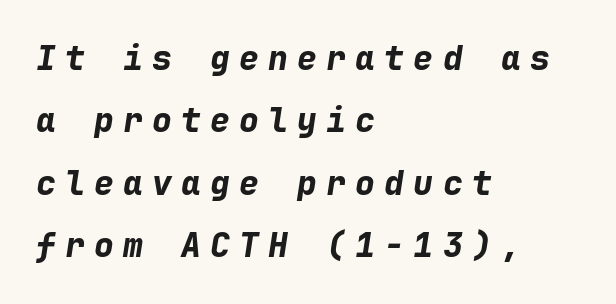
Each glyph is drawn with heavy, bold strokes. Caption: expanded tracking, letters set apart. Monospaced: the letters line up in strict vertical columns. Check the space under the baseline: it is left empty. The passage shown leans; its letterforms are oblique. Horizontally, the lines are justified to the leading edge only.
